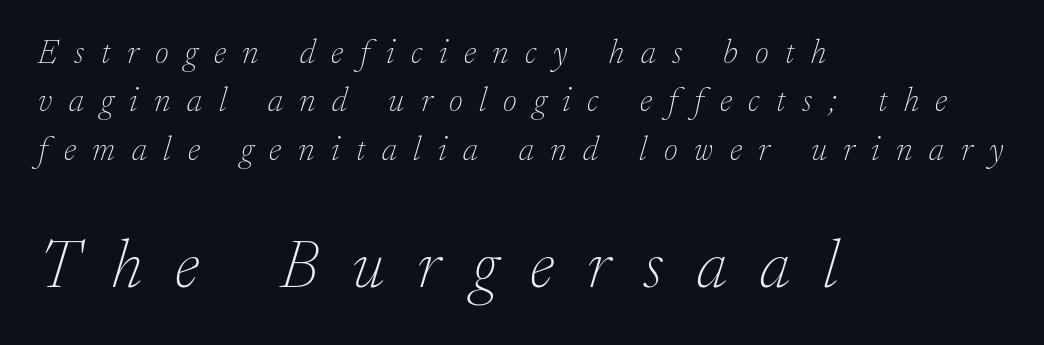
{"serif": "yes", "italic": "yes", "lean": "right", "slant_degrees": 17, "bold": "no", "weight": "thin", "width": "normal", "stroke_contrast": "low", "x_height": "small", "monospaced": "no", "underline": "no", "align": "left", "line_spacing": "normal", "line_spacing_ratio": 1.42, "letter_spacing": "wide", "letter_spacing_em": 0.49, "larger_block": "second", "size_ratio": 2.0, "glyph_px": 68}
